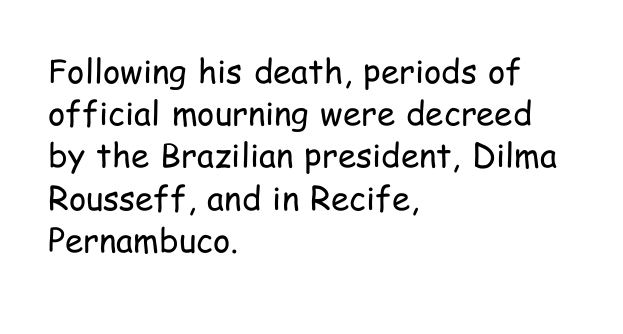
Whoever set this chose a conventional vertical rhythm. Every stem runs plumb, perpendicular to the baseline. Unlike a traditional serif, this face leaves its strokes unadorned. No extra tracking has been applied to these lines.
